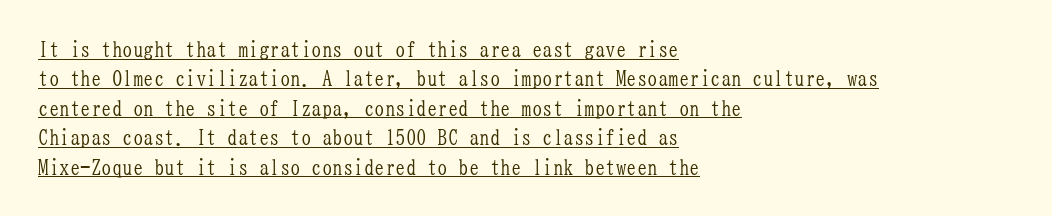
The rows are spaced the way most documents space them. Compared with a centered layout, this one pins lines to the left instead. Does a line run under the words? Yes, clearly. Is the type heavy? It reads as light-to-regular instead.
